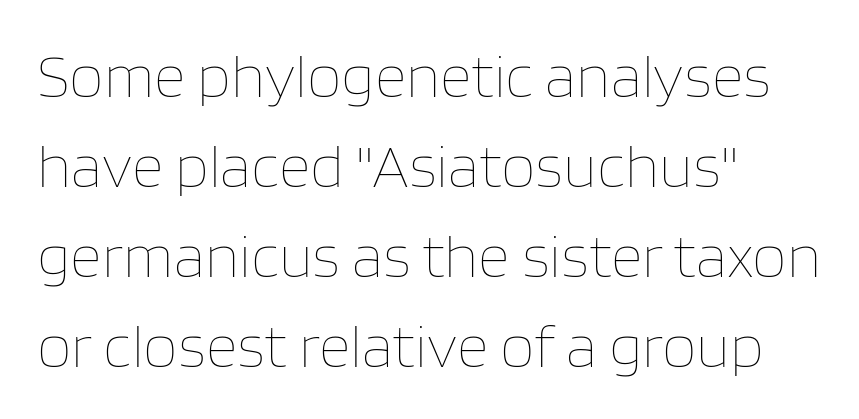
Q: Is the text bold? A: No.
Q: Is the text italic (slanted)? A: No, it is upright.
Q: Is the text underlined? A: No.
Q: How is the paragraph aligned? A: Left-aligned.
Q: Is the spacing between letters normal or unusually wide? A: Normal.
Q: Is the spacing between lines tight, normal or loose? A: Normal.
Q: Width (condensed, normal, or wide)? A: Normal.
Q: Stroke contrast? A: Low.
Q: x-height? A: Large.
Q: Monospaced? A: No.
